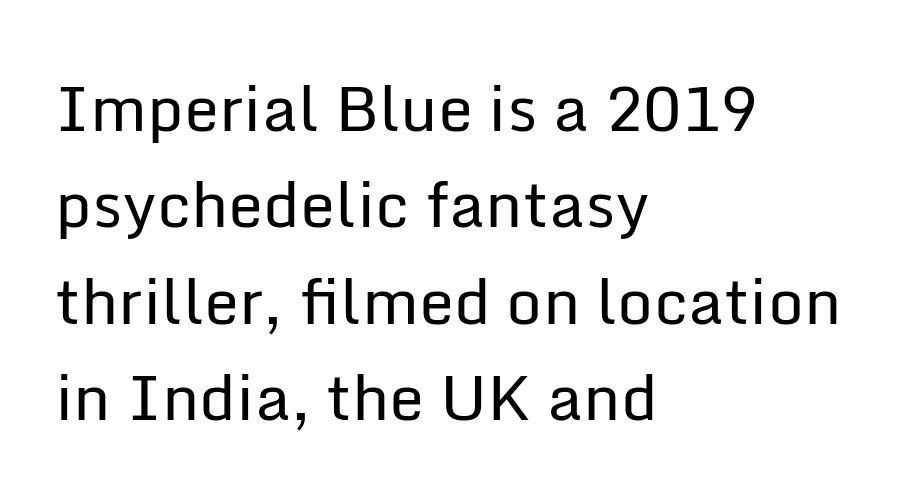
Q: Is the text bold? A: No.
Q: Is the text italic (slanted)? A: No, it is upright.
Q: Is the typeface a serif or a sans-serif typeface? A: Sans-serif.
Q: Is the text underlined? A: No.
Q: How is the paragraph aligned? A: Left-aligned.
Q: Is the spacing between letters normal or unusually wide? A: Normal.
Q: Is the spacing between lines tight, normal or loose? A: Normal.
Q: Width (condensed, normal, or wide)? A: Normal.
Q: Stroke contrast? A: Low.
Q: x-height? A: Medium.
Q: Monospaced? A: No.
